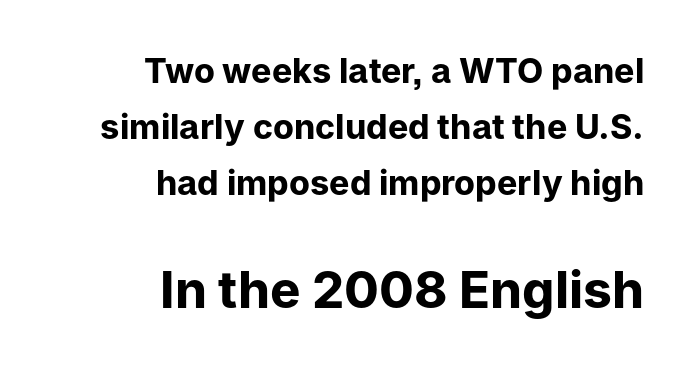
The image shows 51 px bold sans-serif type, upright; set right-aligned, normal line spacing (1.64x), normal letter spacing, not underlined; the second (bottom) block is 1.5x larger; low stroke contrast and a medium x-height.
